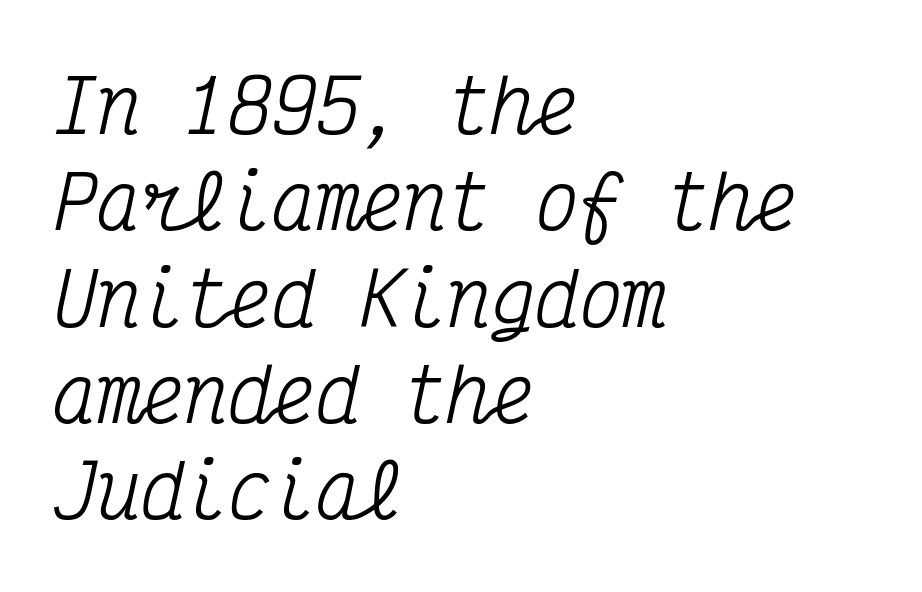
Q: Is the text italic (slanted)? A: Yes, it leans right by about 12 degrees.
Q: Is the typeface a serif or a sans-serif typeface? A: Serif.
Q: Is the text underlined? A: No.
Q: How is the paragraph aligned? A: Left-aligned.
Q: Is the spacing between letters normal or unusually wide? A: Normal.
Q: Is the spacing between lines tight, normal or loose? A: Normal.
Q: Width (condensed, normal, or wide)? A: Condensed.
Q: Stroke contrast? A: Medium.
Q: x-height? A: Medium.
Q: Monospaced? A: Yes.
